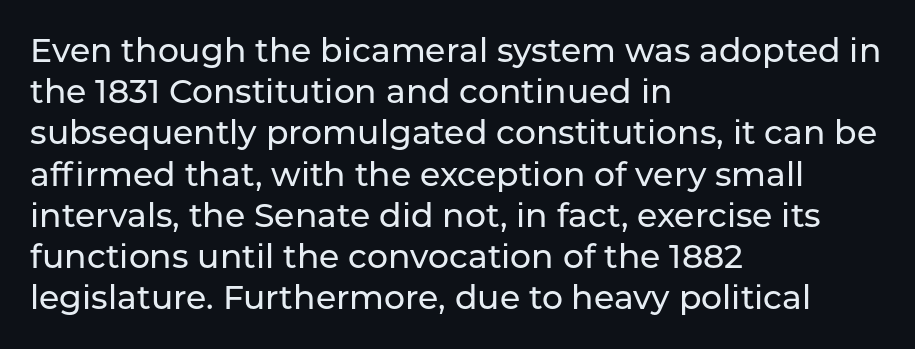
{"serif": "no", "italic": "no", "width": "normal", "stroke_contrast": "low", "x_height": "medium", "monospaced": "no", "underline": "no", "align": "left", "line_spacing": "normal", "line_spacing_ratio": 1.25, "letter_spacing": "normal", "letter_spacing_em": 0.0, "glyph_px": 33}
